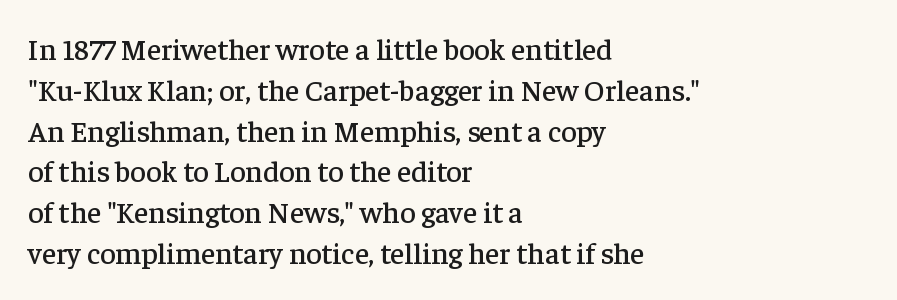
{"serif": "yes", "italic": "no", "width": "normal", "stroke_contrast": "low", "x_height": "medium", "monospaced": "no", "underline": "no", "align": "left", "line_spacing": "normal", "line_spacing_ratio": 1.36, "letter_spacing": "normal", "letter_spacing_em": 0.0, "glyph_px": 30}
